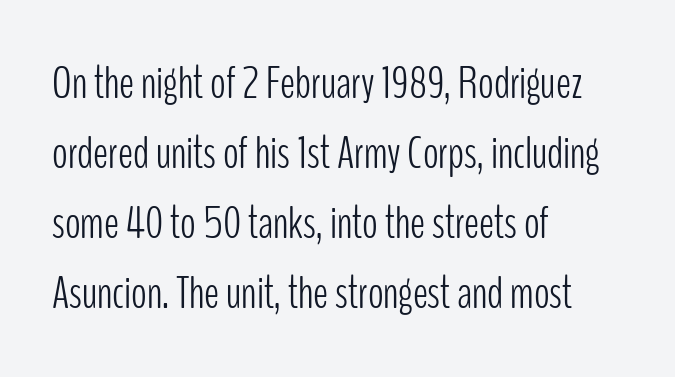
The image shows 46 px light, condensed sans-serif type, upright; set left-aligned, normal line spacing (1.52x), normal letter spacing, not underlined; low stroke contrast and a medium x-height.
